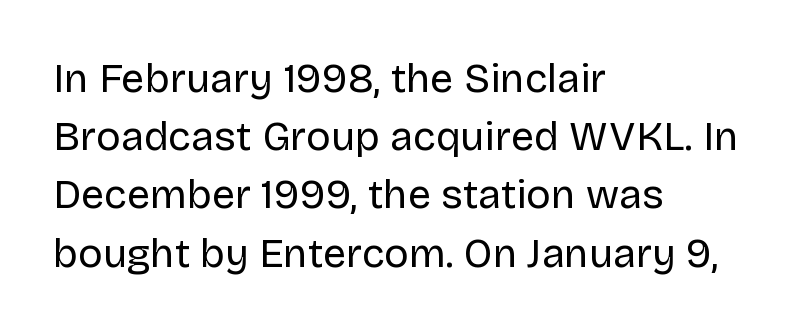
Q: Is the text bold? A: No.
Q: Is the text italic (slanted)? A: No, it is upright.
Q: Is the typeface a serif or a sans-serif typeface? A: Sans-serif.
Q: Is the text underlined? A: No.
Q: How is the paragraph aligned? A: Left-aligned.
Q: Is the spacing between letters normal or unusually wide? A: Normal.
Q: Is the spacing between lines tight, normal or loose? A: Normal.
Q: Width (condensed, normal, or wide)? A: Normal.
Q: Stroke contrast? A: Low.
Q: x-height? A: Large.
Q: Monospaced? A: No.
